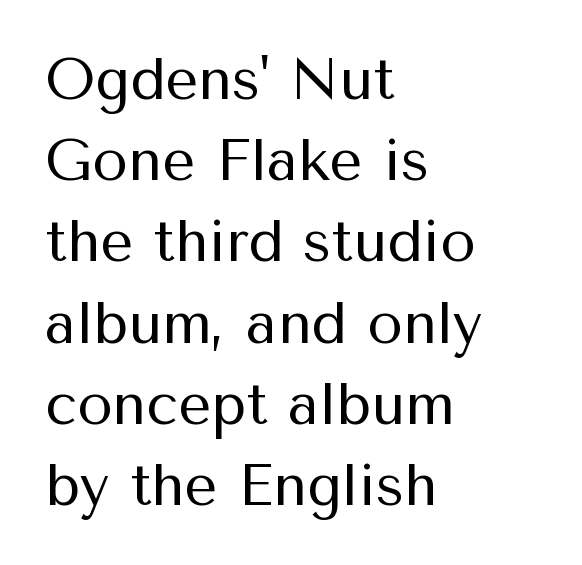
{"serif": "no", "italic": "no", "bold": "no", "weight": "regular", "width": "normal", "stroke_contrast": "medium", "x_height": "medium", "monospaced": "no", "underline": "no", "align": "left", "line_spacing": "normal", "line_spacing_ratio": 1.4, "letter_spacing": "normal", "letter_spacing_em": 0.0, "glyph_px": 58}
